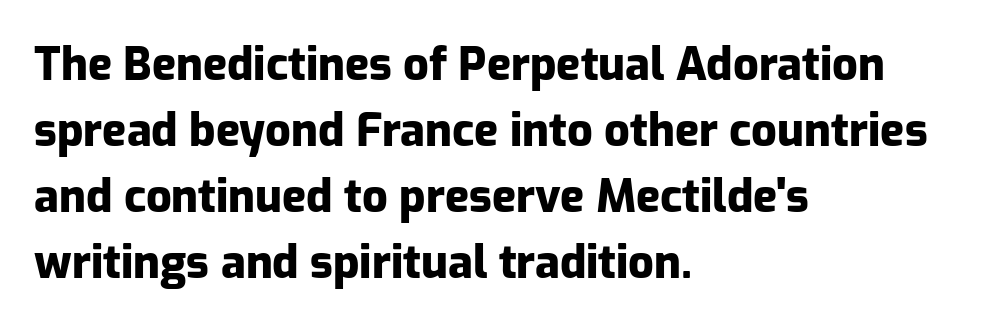
Q: Is the text bold? A: Yes.
Q: Is the text italic (slanted)? A: No, it is upright.
Q: Is the typeface a serif or a sans-serif typeface? A: Sans-serif.
Q: Is the text underlined? A: No.
Q: How is the paragraph aligned? A: Left-aligned.
Q: Is the spacing between letters normal or unusually wide? A: Normal.
Q: Is the spacing between lines tight, normal or loose? A: Normal.
Q: Width (condensed, normal, or wide)? A: Normal.
Q: Stroke contrast? A: Low.
Q: x-height? A: Medium.
Q: Monospaced? A: No.
